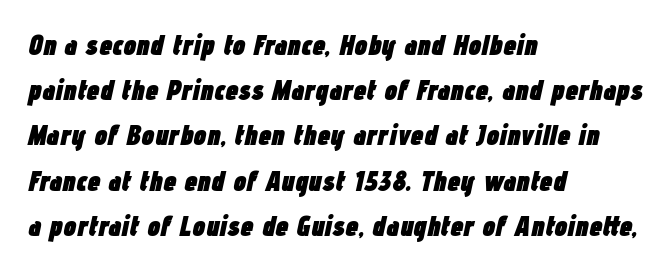
Q: Is the text bold? A: Yes.
Q: Is the text italic (slanted)? A: Yes, it leans right by about 12 degrees.
Q: Is the text underlined? A: No.
Q: How is the paragraph aligned? A: Left-aligned.
Q: Is the spacing between letters normal or unusually wide? A: Normal.
Q: Is the spacing between lines tight, normal or loose? A: Normal.
Q: Width (condensed, normal, or wide)? A: Condensed.
Q: Stroke contrast? A: Low.
Q: x-height? A: Medium.
Q: Monospaced? A: No.
